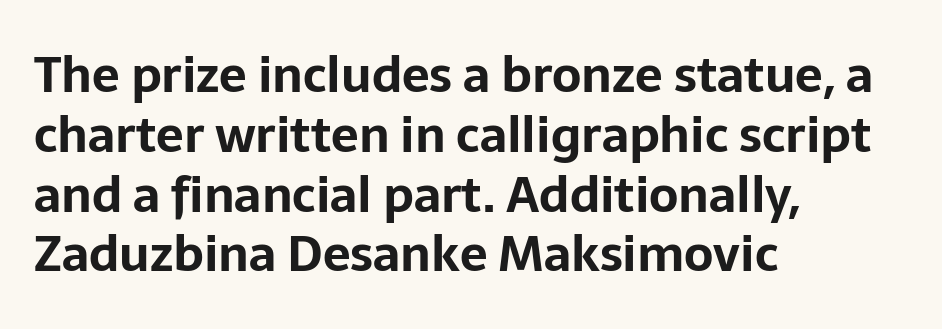
{"serif": "no", "italic": "no", "bold": "yes", "weight": "bold", "width": "normal", "stroke_contrast": "low", "x_height": "medium", "monospaced": "no", "underline": "no", "align": "left", "line_spacing_ratio": 1.22, "letter_spacing": "normal", "letter_spacing_em": 0.0, "glyph_px": 49}
